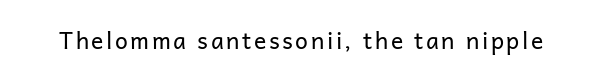
The image shows 23 px text type, upright; set not underlined.
